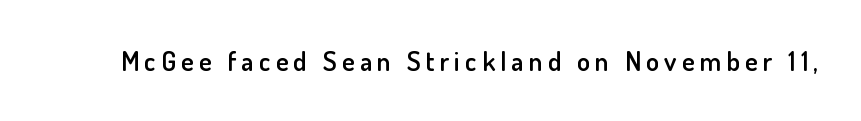
{"italic": "no", "bold": "semi", "underline": "no", "glyph_px": 27}
